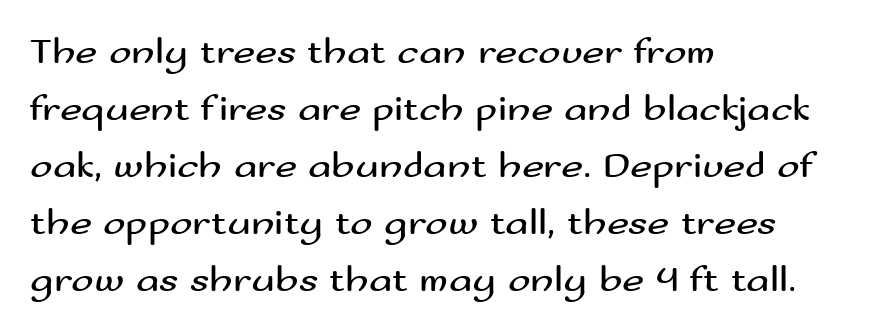
{"serif": "no", "italic": "no", "bold": "no", "weight": "regular", "width": "wide", "stroke_contrast": "medium", "x_height": "small", "monospaced": "no", "underline": "no", "align": "left", "line_spacing": "normal", "line_spacing_ratio": 1.5, "letter_spacing": "normal", "letter_spacing_em": 0.0, "glyph_px": 38}
